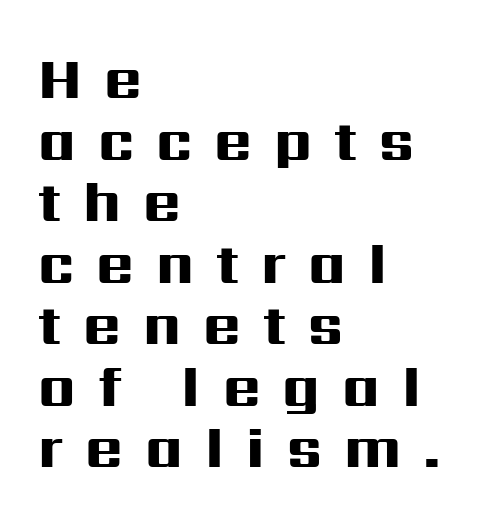
{"serif": "no", "italic": "no", "bold": "yes", "weight": "heavy", "width": "wide", "stroke_contrast": "high", "x_height": "medium", "monospaced": "no", "underline": "no", "align": "left", "line_spacing": "tight", "line_spacing_ratio": 1.08, "letter_spacing": "wide", "letter_spacing_em": 0.39, "glyph_px": 57}
